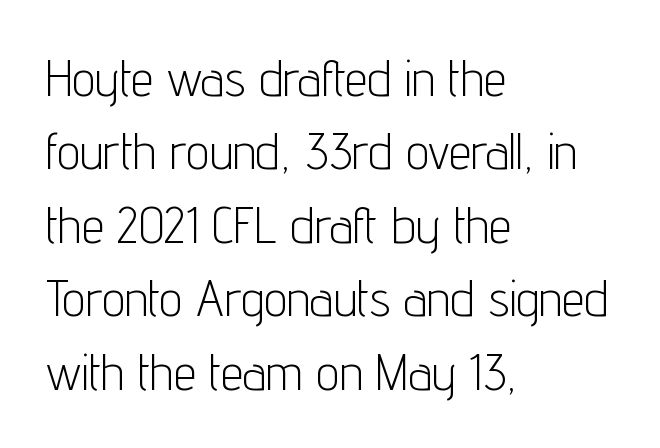
The image shows 51 px light, condensed sans-serif type, upright; set left-aligned, normal line spacing (1.44x), normal letter spacing, not underlined; low stroke contrast and a medium x-height.
